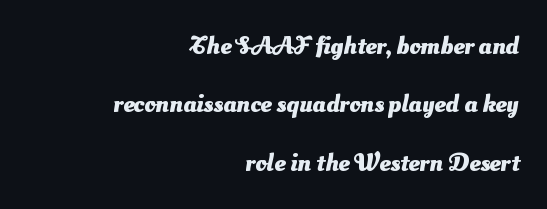
Beneath every word, the page is bare. The letters are bold, with thick, heavy strokes. The letters sit at their default tracking, neither squeezed nor spread. Does the copy run flush right? Yes — the right margin is perfectly even. The passage shown stacks its lines with a broad gap.
